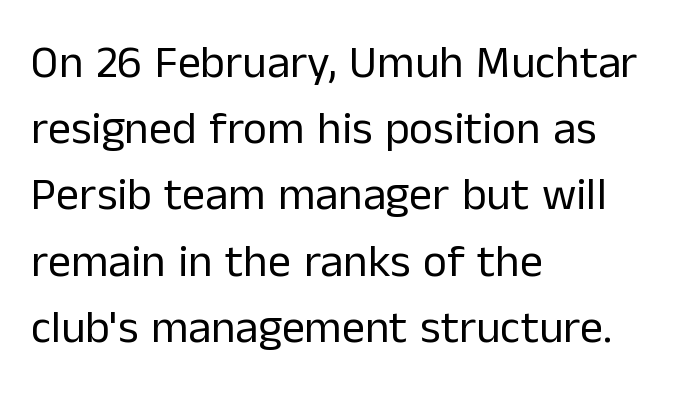
Here the designer chose a conventional face with non-uniform glyph widths. If you drew a ruler down the left edge, every line would touch it. Weight: not bold — regular or lighter. The passage shown stacks its lines at a standard gap.
